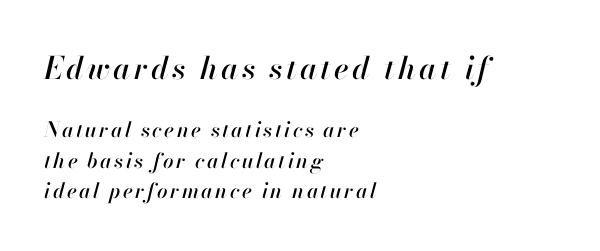
The image shows 31 px text type, italic (leaning right); set left-aligned, normal line spacing (1.44x), not underlined; the first (top) block is 1.48x larger; high stroke contrast and a small x-height.
